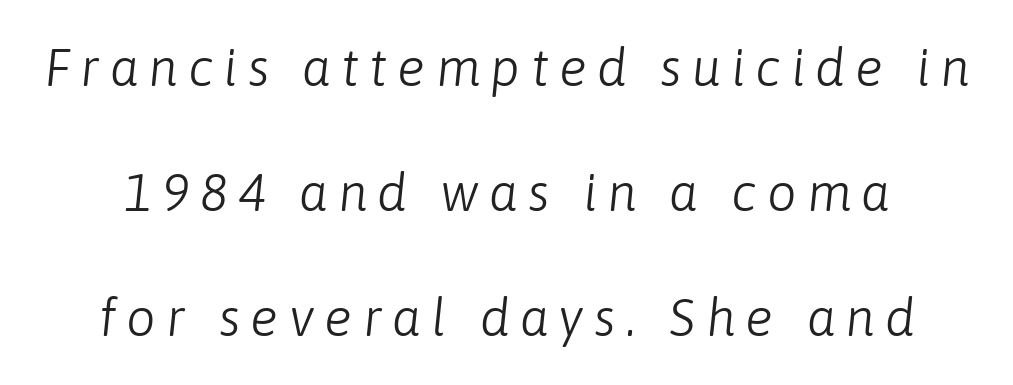
This sample trades compactness for vertical openness between lines. This rendering features lettering with no underline. Posture: slanted. Caption: face not bold, strokes unweighted. Proportional: the letters do not fall into vertical columns. Tracking here is generous; glyphs stand well apart from one another.
